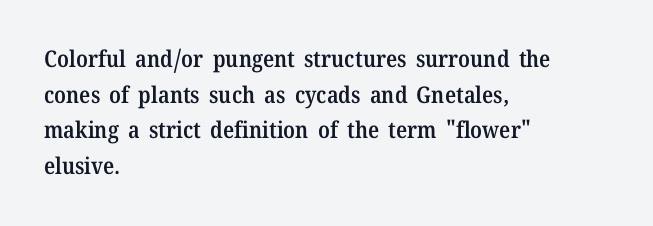
Q: Is the text bold? A: Semi-bold.
Q: Is the text italic (slanted)? A: No, it is upright.
Q: Is the text underlined? A: No.
Q: How is the paragraph aligned? A: Left-aligned.
Q: Is the spacing between letters normal or unusually wide? A: Normal.
Q: Is the spacing between lines tight, normal or loose? A: Normal.
